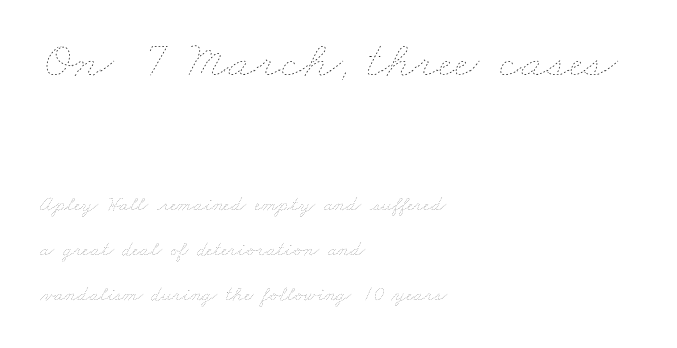
The type is set solid horizontally, with unmodified tracking. In this sample the first text group is rendered at the bigger scale. Do the characters align in a grid? No, the font is proportional. Only glyphs here, with clear space below each row. Is this a heavy cut? Hardly; it is regular or lighter. The setting favours the left margin, as ordinary paragraphs usually do.
